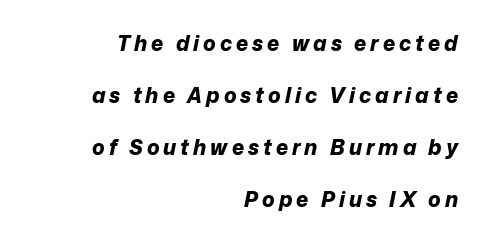
Q: Is the text bold? A: Yes.
Q: Is the text italic (slanted)? A: Yes, it leans right by about 12 degrees.
Q: Is the text underlined? A: No.
Q: How is the paragraph aligned? A: Right-aligned.
Q: Is the spacing between lines tight, normal or loose? A: Loose.
